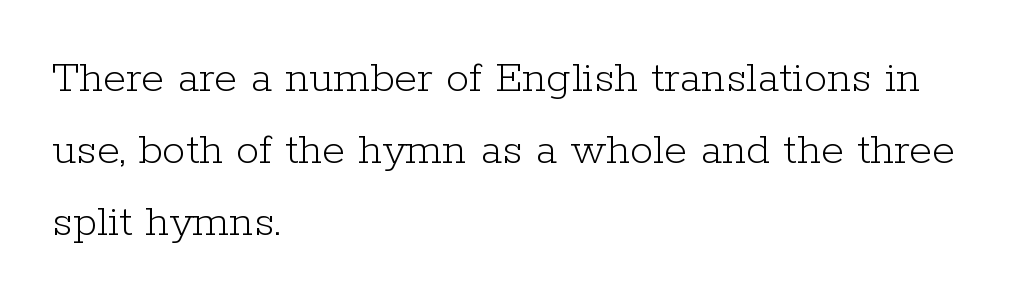
{"serif": "yes", "italic": "no", "bold": "no", "weight": "light", "width": "normal", "stroke_contrast": "low", "x_height": "medium", "monospaced": "no", "underline": "no", "align": "left", "line_spacing": "normal", "line_spacing_ratio": 1.53, "letter_spacing": "normal", "letter_spacing_em": 0.0, "glyph_px": 47}
